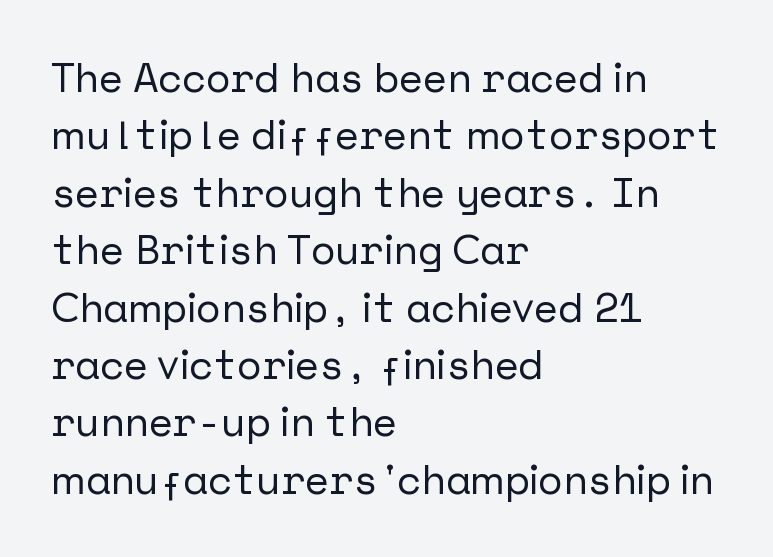
{"serif": "no", "italic": "no", "width": "normal", "stroke_contrast": "low", "x_height": "medium", "underline": "no", "align": "left", "line_spacing": "normal", "line_spacing_ratio": 1.4, "letter_spacing": "normal", "letter_spacing_em": 0.0, "glyph_px": 41}
